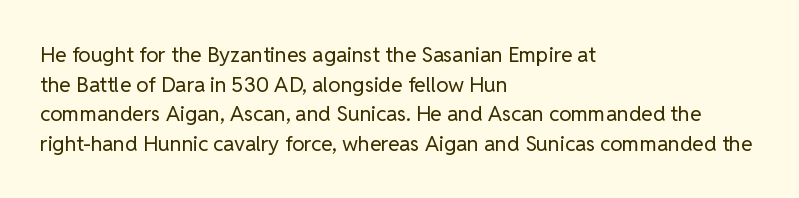
Q: Is the text bold? A: No.
Q: Is the text italic (slanted)? A: No, it is upright.
Q: Is the text underlined? A: No.
Q: How is the paragraph aligned? A: Left-aligned.
Q: Is the spacing between letters normal or unusually wide? A: Normal.
Q: Is the spacing between lines tight, normal or loose? A: Normal.
